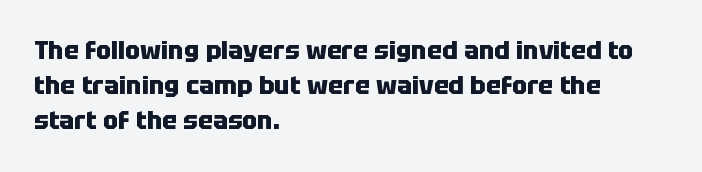
{"italic": "no", "bold": "yes", "underline": "no", "align": "left", "line_spacing": "normal", "line_spacing_ratio": 1.41, "letter_spacing": "normal", "letter_spacing_em": 0.0, "glyph_px": 25}
